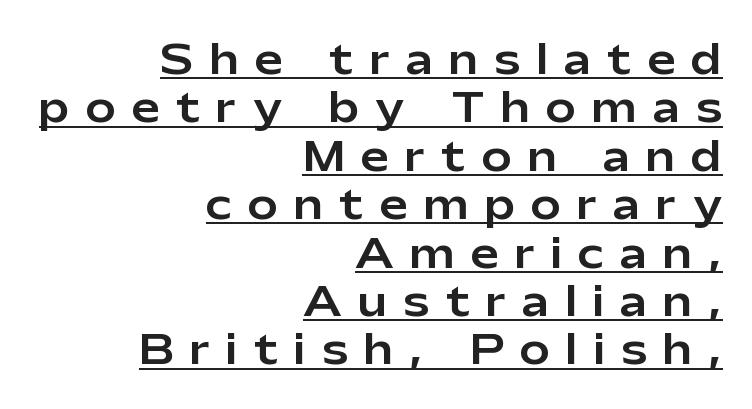
{"serif": "no", "italic": "no", "width": "normal", "stroke_contrast": "low", "x_height": "medium", "monospaced": "no", "underline": "yes", "align": "right", "line_spacing_ratio": 1.21, "letter_spacing": "wide", "letter_spacing_em": 0.41, "glyph_px": 40}
